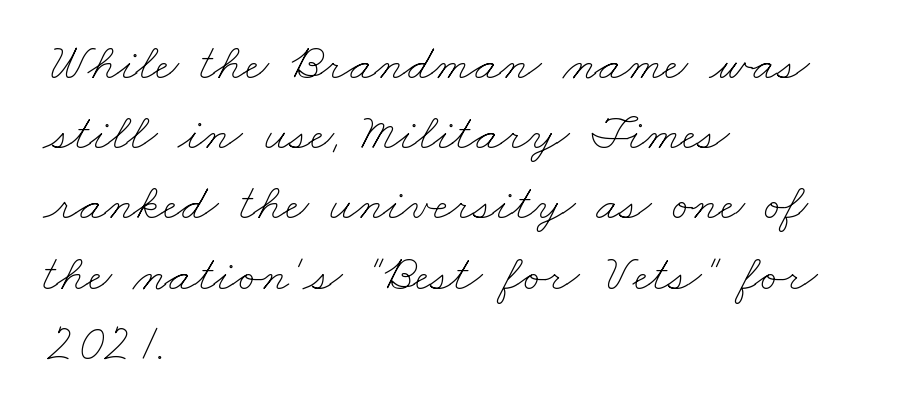
Q: Is the text bold? A: No.
Q: Is the text underlined? A: No.
Q: How is the paragraph aligned? A: Left-aligned.
Q: Is the spacing between letters normal or unusually wide? A: Normal.
Q: Is the spacing between lines tight, normal or loose? A: Normal.
Q: Width (condensed, normal, or wide)? A: Wide.
Q: Stroke contrast? A: Low.
Q: x-height? A: Small.
Q: Monospaced? A: No.
